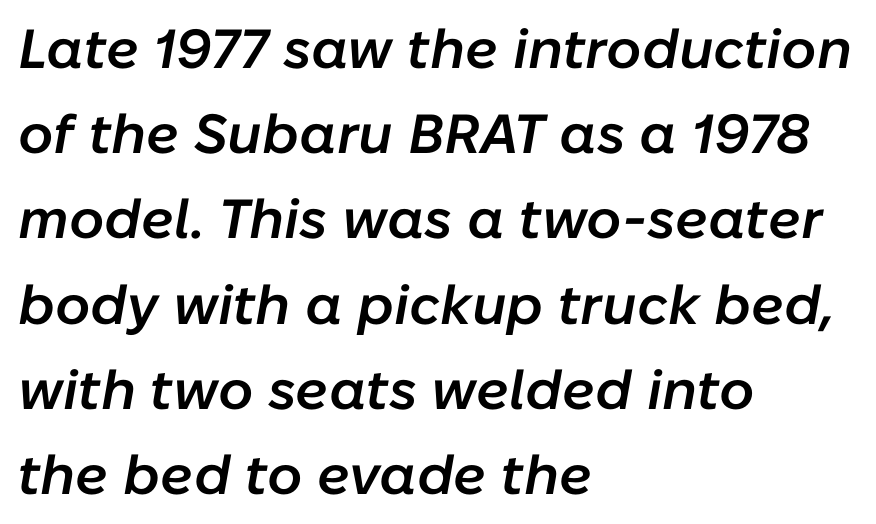
Is the block centered? No — it sits flush against the left margin. Leading: standard. Moderately thickened strokes mark this as semibold type. Observe the ordinary spacing: letters are neighbours, not strangers. The passage shown leans; its letterforms are oblique.
